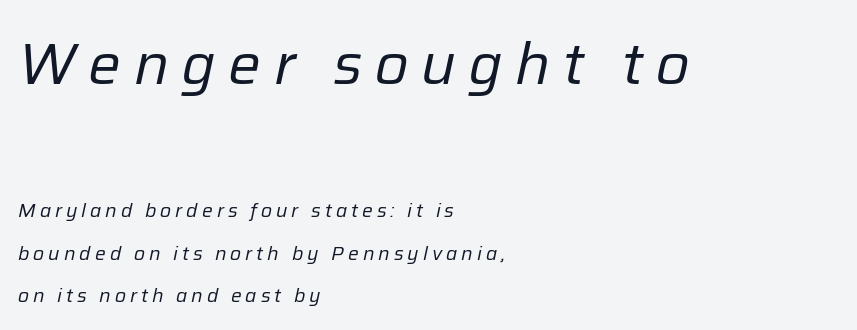
The font is comparable to plain body text, perhaps lighter. The area under the type is left untouched. The glyphs look as if they've been sheared to an angle. The compositor pushed each line to the left boundary.
